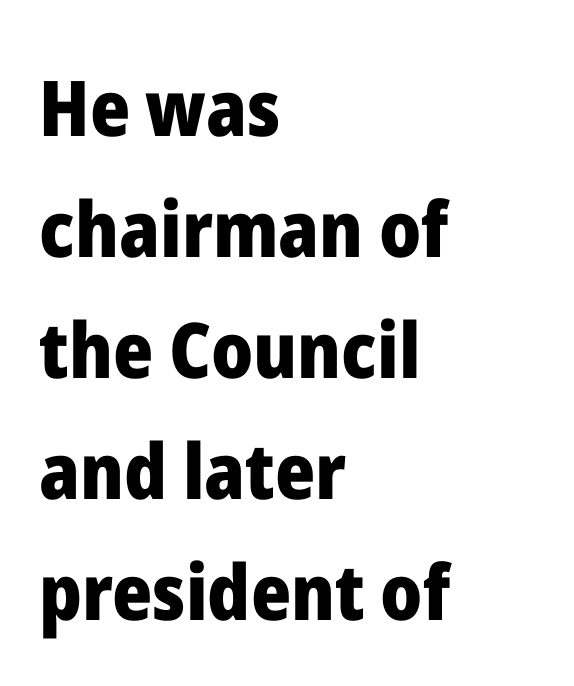
The specimen reads as upright at a glance. Vertically, the passage feels balanced, rows spaced as you'd expect. A classic flush-left, rag-right setting is used for this passage. How heavy is the stroke? Heavy — this is a bold.
